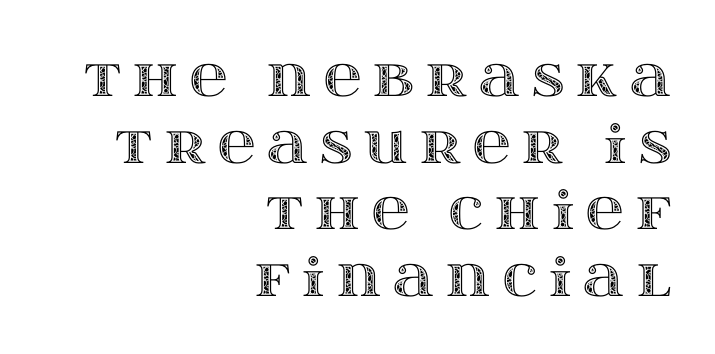
Tracking here is generous; glyphs stand well apart from one another. Is this a fixed-width face? No — the glyphs have proportional, varying widths. The string is rendered with underlining switched off. The paragraph has a hard right edge and a soft left edge. Vertical strokes here are truly vertical.
